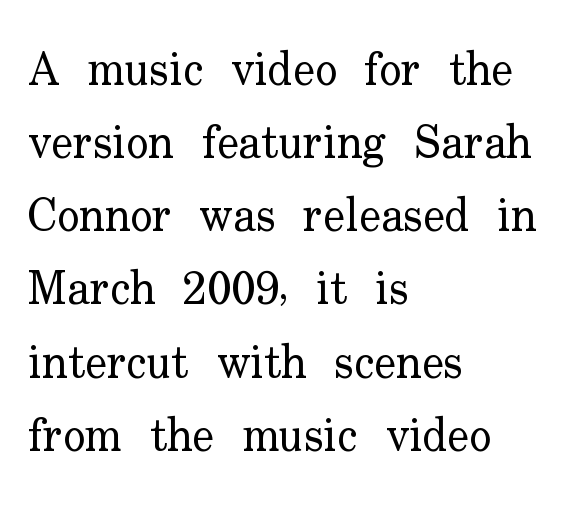
Q: Is the text bold? A: No.
Q: Is the text italic (slanted)? A: No, it is upright.
Q: Is the typeface a serif or a sans-serif typeface? A: Serif.
Q: Is the text underlined? A: No.
Q: How is the paragraph aligned? A: Left-aligned.
Q: Is the spacing between letters normal or unusually wide? A: Normal.
Q: Is the spacing between lines tight, normal or loose? A: Normal.
Q: Width (condensed, normal, or wide)? A: Normal.
Q: Stroke contrast? A: Low.
Q: x-height? A: Small.
Q: Monospaced? A: No.
